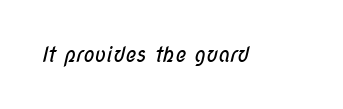
Students, note that the glyphs here touch the page at normal intervals. The typesetting does not lean heavy: it is not bold. Descender tails drop into unmarked territory.
